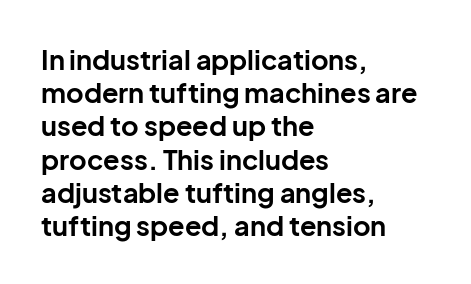
There is no visible air inserted between adjacent glyphs. In terms of weight, the rendering is a true, heavy bold. Visually the block forms a straight wall on the left and a jagged coastline on the right. Lines of text with bare space underneath. If you drew a line through each stem, it would be perfectly vertical.
